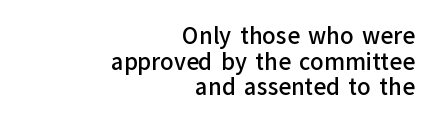
Q: Is the text bold? A: Semi-bold.
Q: Is the text italic (slanted)? A: No, it is upright.
Q: Is the text underlined? A: No.
Q: How is the paragraph aligned? A: Right-aligned.
Q: Is the spacing between letters normal or unusually wide? A: Normal.
